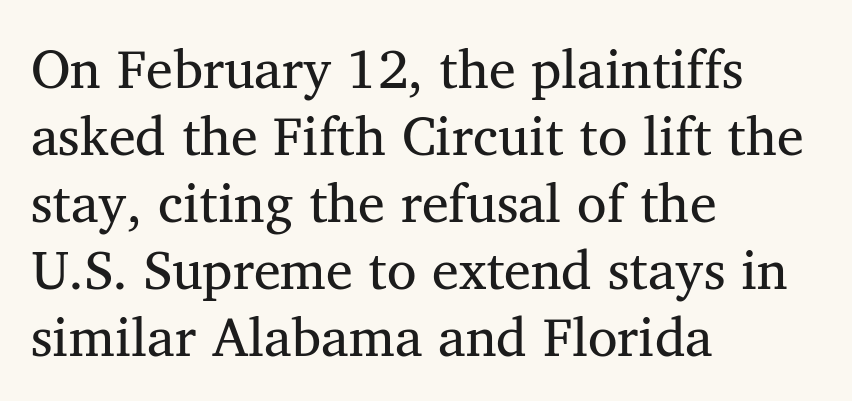
The image shows 54 px regular-weight serif type, upright; set left-aligned, line spacing 1.24x, normal letter spacing, not underlined; medium stroke contrast and a medium x-height.
